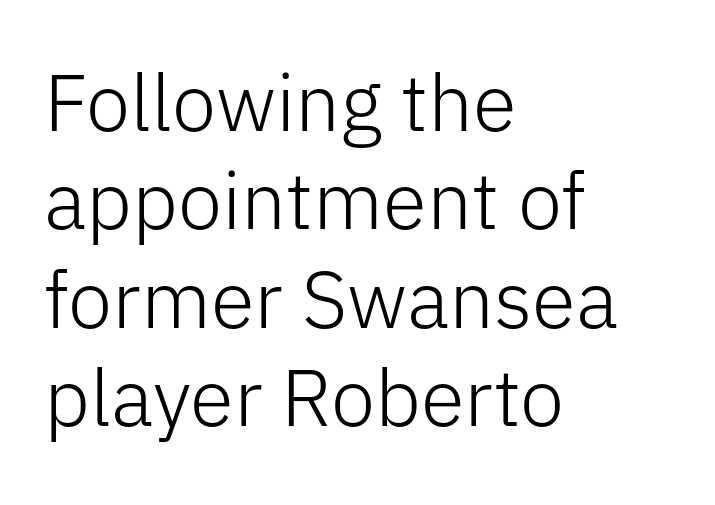
{"serif": "no", "italic": "no", "bold": "no", "weight": "light", "width": "normal", "stroke_contrast": "low", "x_height": "medium", "monospaced": "no", "underline": "no", "align": "left", "line_spacing_ratio": 1.23, "letter_spacing": "normal", "letter_spacing_em": 0.0, "glyph_px": 80}
